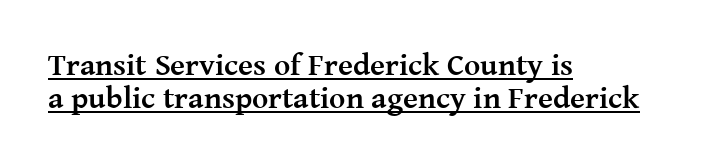
Does the type have serifs? Yes, each stem ends in a small foot. You could not count columns in this text — the font is proportionally spaced. The lettering is marked with a stroke running underneath it. These words are printed bold, with thick strokes throughout. Which margin do the lines hug? The left one — the right edge is uneven.
